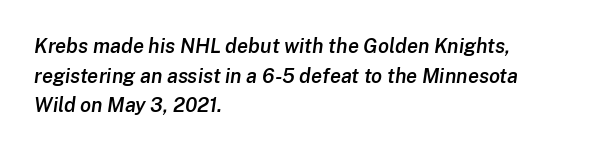
Q: Is the text bold? A: Semi-bold.
Q: Is the text italic (slanted)? A: Yes, it leans right by about 8 degrees.
Q: Is the text underlined? A: No.
Q: How is the paragraph aligned? A: Left-aligned.
Q: Is the spacing between letters normal or unusually wide? A: Normal.
Q: Is the spacing between lines tight, normal or loose? A: Normal.
